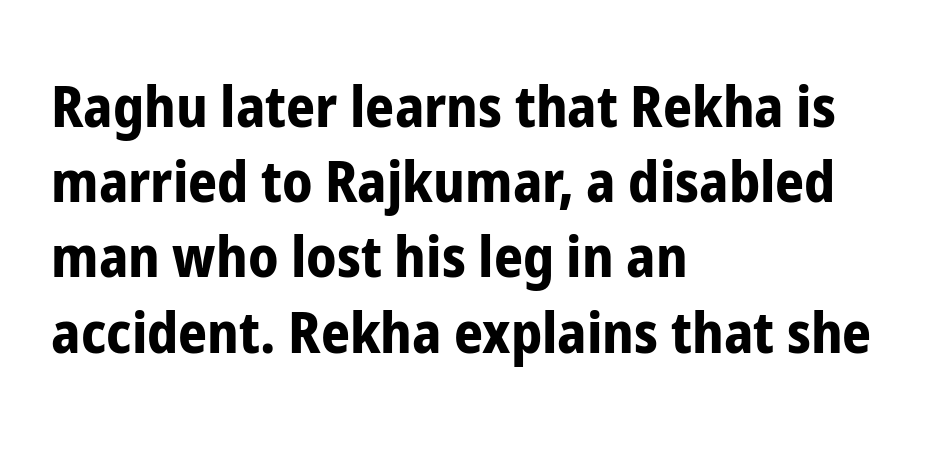
{"serif": "no", "italic": "no", "bold": "yes", "weight": "bold", "width": "condensed", "stroke_contrast": "low", "x_height": "medium", "monospaced": "no", "underline": "no", "align": "left", "line_spacing": "normal", "line_spacing_ratio": 1.32, "letter_spacing": "normal", "letter_spacing_em": 0.0, "glyph_px": 57}
